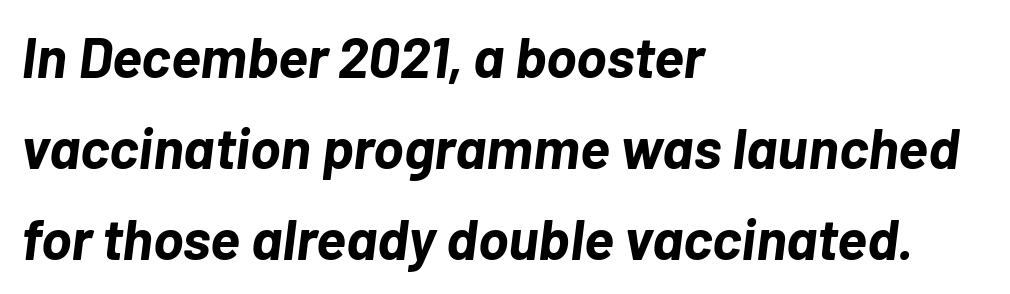
{"italic": "yes", "lean": "right", "slant_degrees": 7, "bold": "yes", "weight": "bold", "width": "normal", "stroke_contrast": "low", "x_height": "medium", "monospaced": "no", "underline": "no", "align": "left", "line_spacing": "normal", "line_spacing_ratio": 1.6, "letter_spacing": "normal", "letter_spacing_em": 0.0, "glyph_px": 57}
